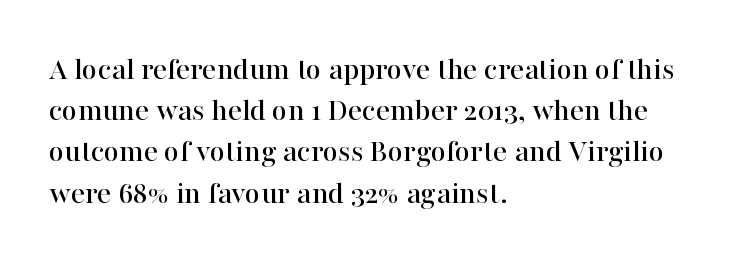
Q: Is the text italic (slanted)? A: No, it is upright.
Q: Is the typeface a serif or a sans-serif typeface? A: Serif.
Q: Is the text underlined? A: No.
Q: How is the paragraph aligned? A: Left-aligned.
Q: Is the spacing between letters normal or unusually wide? A: Normal.
Q: Is the spacing between lines tight, normal or loose? A: Normal.
Q: Width (condensed, normal, or wide)? A: Normal.
Q: Stroke contrast? A: High.
Q: x-height? A: Medium.
Q: Monospaced? A: No.
